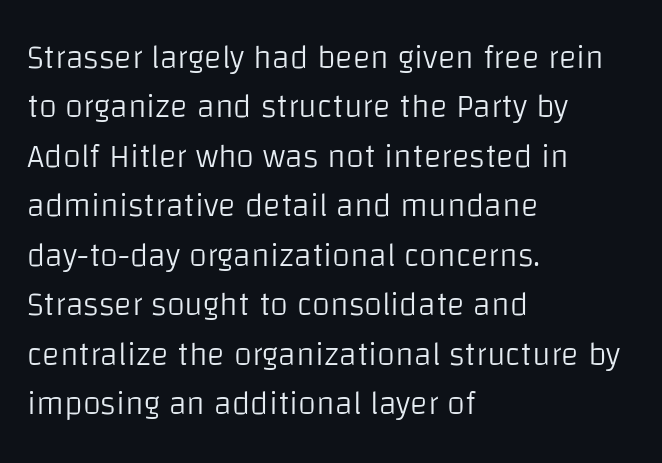
The image shows 33 px light sans-serif type, upright; set left-aligned, normal line spacing (1.5x), normal letter spacing, not underlined; low stroke contrast and a large x-height.
